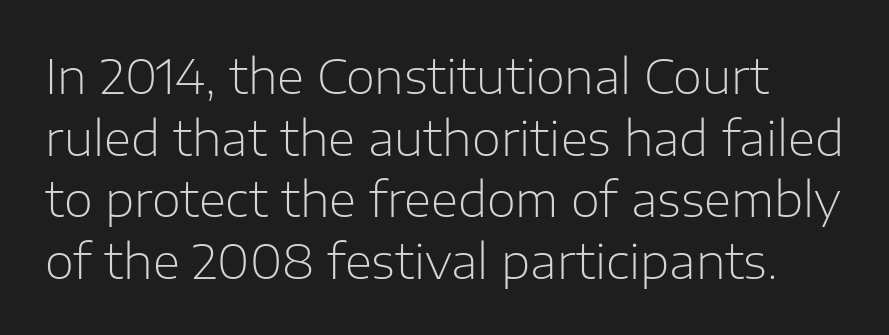
These lines are rendered in a variable-pitch font. In terms of posture, this sample is upright. Heft: none added — not bold. Classification — sans serif. Clear beneath every line of the passage.
